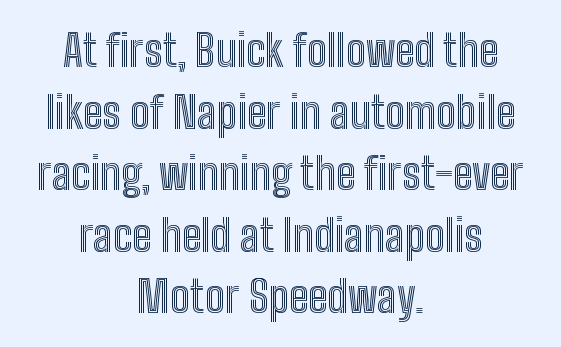
Q: Is the text italic (slanted)? A: No, it is upright.
Q: Is the text underlined? A: No.
Q: How is the paragraph aligned? A: Centered.
Q: Is the spacing between letters normal or unusually wide? A: Normal.
Q: Is the spacing between lines tight, normal or loose? A: Normal.
Q: Width (condensed, normal, or wide)? A: Condensed.
Q: x-height? A: Medium.
Q: Monospaced? A: No.
